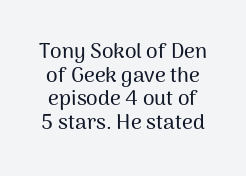
Q: Is the text italic (slanted)? A: No, it is upright.
Q: Is the text underlined? A: No.
Q: Is the spacing between letters normal or unusually wide? A: Normal.
Q: Is the spacing between lines tight, normal or loose? A: Tight.
